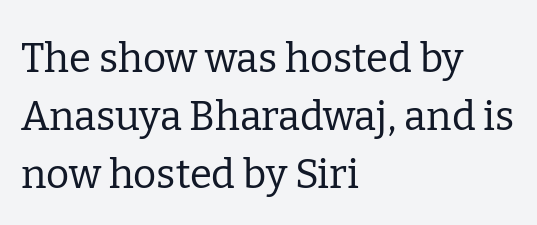
Q: Is the text bold? A: No.
Q: Is the text italic (slanted)? A: No, it is upright.
Q: Is the typeface a serif or a sans-serif typeface? A: Serif.
Q: Is the text underlined? A: No.
Q: How is the paragraph aligned? A: Left-aligned.
Q: Is the spacing between letters normal or unusually wide? A: Normal.
Q: Is the spacing between lines tight, normal or loose? A: Normal.
Q: Width (condensed, normal, or wide)? A: Normal.
Q: Stroke contrast? A: Low.
Q: x-height? A: Medium.
Q: Monospaced? A: No.
